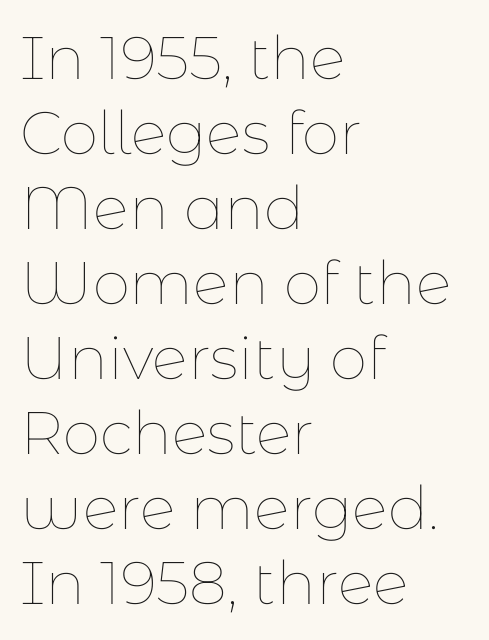
The image shows 60 px thin type, upright; set left-aligned, normal line spacing (1.25x), normal letter spacing, not underlined; low stroke contrast and a medium x-height.
